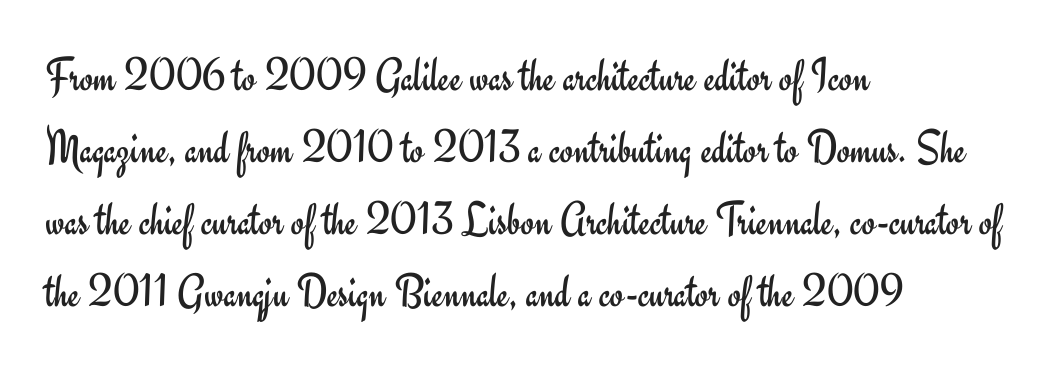
The image shows 48 px regular-weight sans-serif type; set left-aligned, normal line spacing (1.5x), normal letter spacing, not underlined; low stroke contrast and a small x-height.
